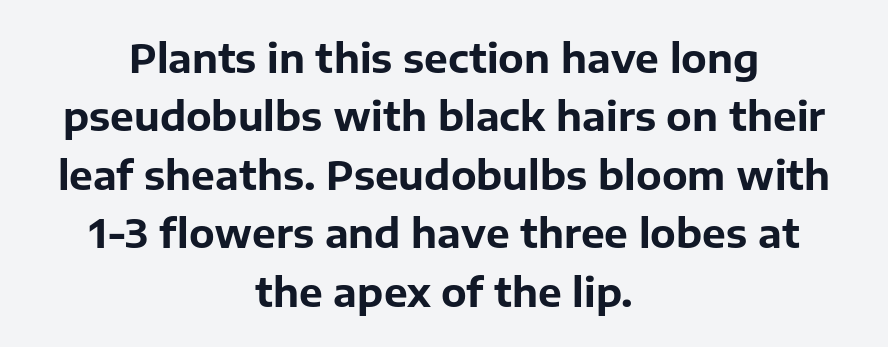
{"serif": "no", "italic": "no", "bold": "yes", "weight": "bold", "width": "normal", "stroke_contrast": "low", "x_height": "medium", "monospaced": "no", "underline": "no", "align": "center", "line_spacing": "normal", "line_spacing_ratio": 1.46, "letter_spacing": "normal", "letter_spacing_em": 0.0, "glyph_px": 40}
